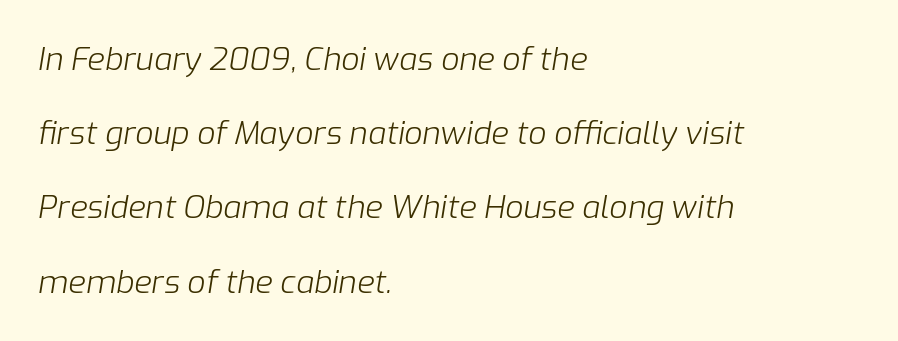
{"italic": "yes", "lean": "right", "slant_degrees": 9, "bold": "no", "weight": "light", "width": "normal", "stroke_contrast": "low", "x_height": "medium", "monospaced": "no", "underline": "no", "align": "left", "line_spacing": "loose", "line_spacing_ratio": 2.32, "letter_spacing": "normal", "letter_spacing_em": 0.0, "glyph_px": 32}
